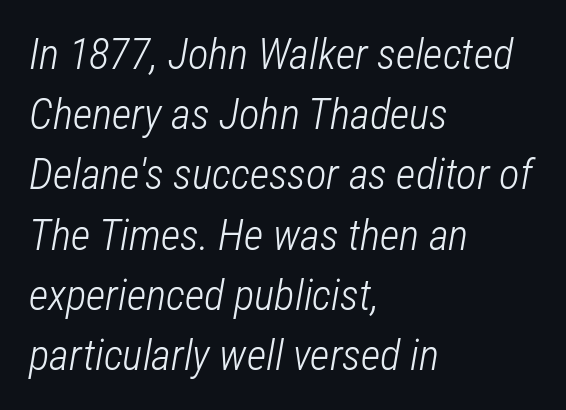
The image shows 43 px light, condensed type, italic (leaning right); set left-aligned, normal line spacing (1.4x), normal letter spacing, not underlined; low stroke contrast and a medium x-height.
